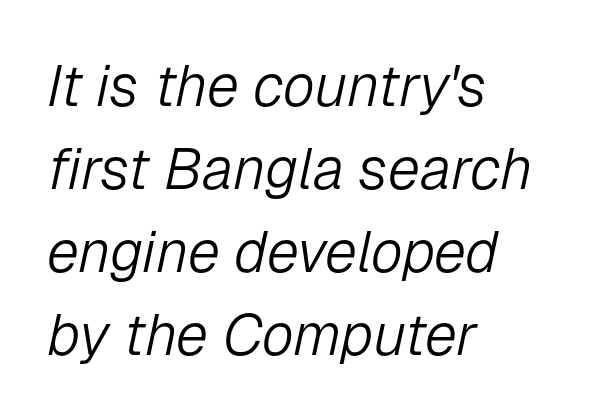
The image shows 58 px light type, italic (leaning right); set left-aligned, normal line spacing (1.43x), normal letter spacing, not underlined; low stroke contrast and a medium x-height.
